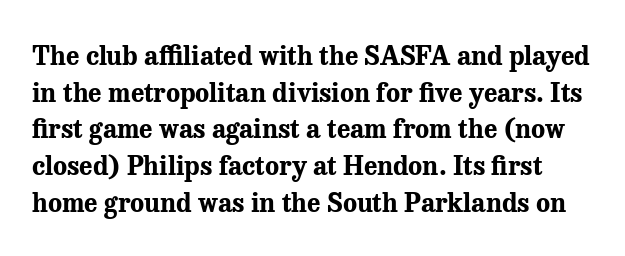
The image shows 26 px bold type, upright; set normal line spacing (1.41x), normal letter spacing, not underlined.
